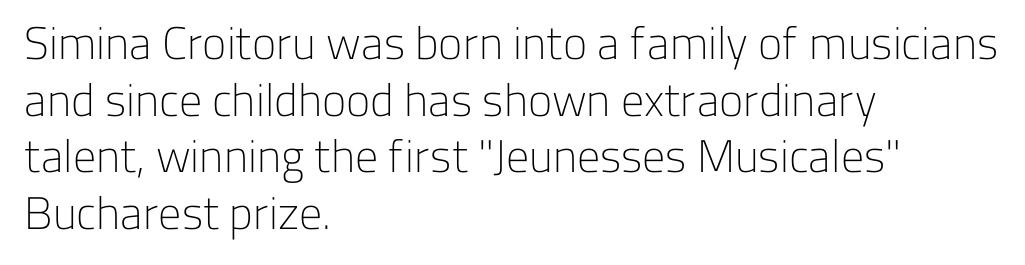
The face looks like a standard text weight, possibly lighter. A typesetter would call this proportional, since set widths differ per character. Italic? Not at all — the glyphs are vertical. Anything drawn beneath the words? Only blank space. Tracking value appears to be zero — textbook default spacing.
